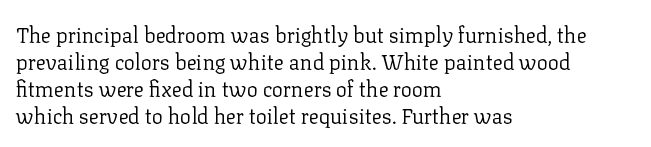
These lines keep a tight, regular rhythm from letter to letter. The rows are spaced the way most documents space them. Nothing heavy about these letters — not bold at all. A roman cut, with each character standing at attention. Check under the words: just untouched page. All the whitespace from short lines collects on the right.
